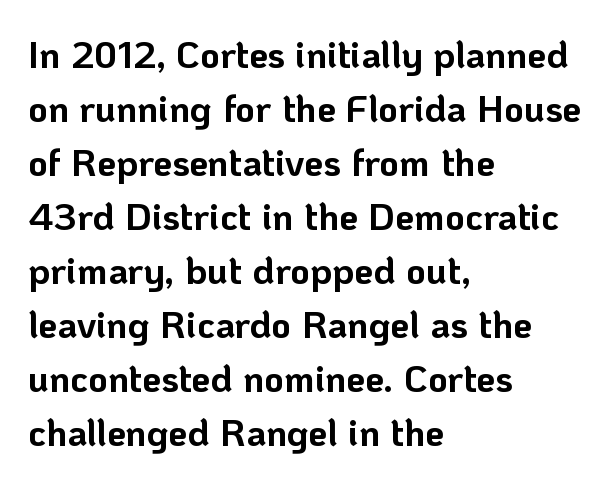
The image shows 38 px bold sans-serif type, upright; set left-aligned, normal line spacing (1.42x), normal letter spacing, not underlined; low stroke contrast and a medium x-height.
